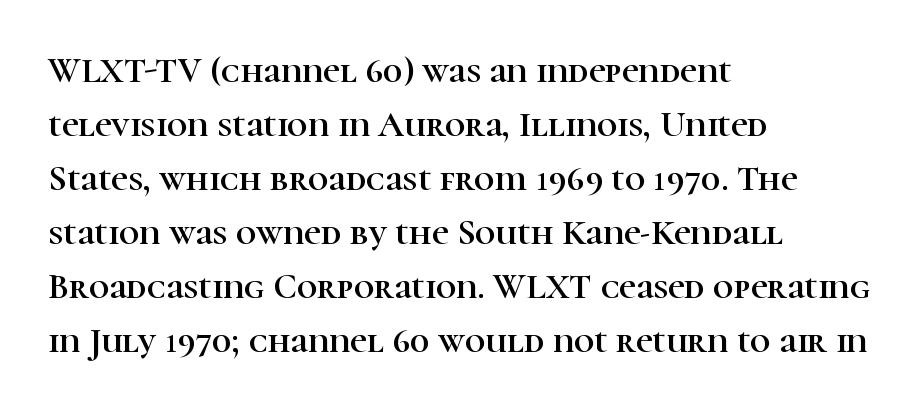
Q: Is the text italic (slanted)? A: No, it is upright.
Q: Is the typeface a serif or a sans-serif typeface? A: Serif.
Q: Is the text underlined? A: No.
Q: How is the paragraph aligned? A: Left-aligned.
Q: Is the spacing between letters normal or unusually wide? A: Normal.
Q: Is the spacing between lines tight, normal or loose? A: Normal.
Q: Width (condensed, normal, or wide)? A: Normal.
Q: Stroke contrast? A: High.
Q: x-height? A: Medium.
Q: Monospaced? A: No.
